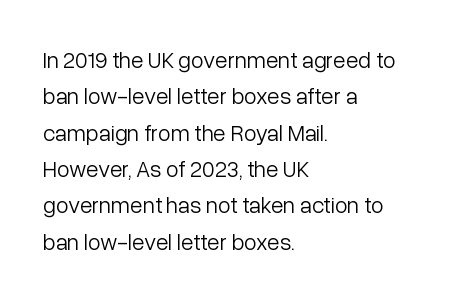
Q: Is the text bold? A: No.
Q: Is the text italic (slanted)? A: No, it is upright.
Q: Is the text underlined? A: No.
Q: How is the paragraph aligned? A: Left-aligned.
Q: Is the spacing between letters normal or unusually wide? A: Normal.
Q: Is the spacing between lines tight, normal or loose? A: Normal.
